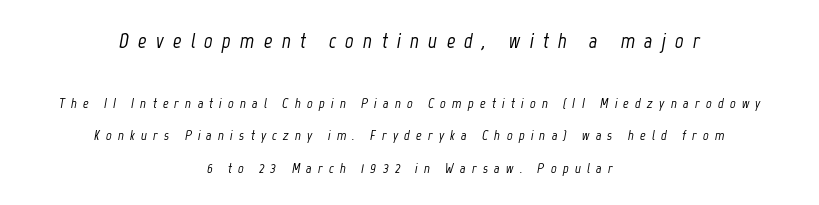
Q: Is the text italic (slanted)? A: Yes, it leans right by about 12 degrees.
Q: Is the text underlined? A: No.
Q: How is the paragraph aligned? A: Centered.
Q: Is the spacing between letters normal or unusually wide? A: Unusually wide.
Q: Is the spacing between lines tight, normal or loose? A: Loose.
Q: Which block of text is set in a larger size, the first (top) or the second (bottom)? A: The first (top) one.
